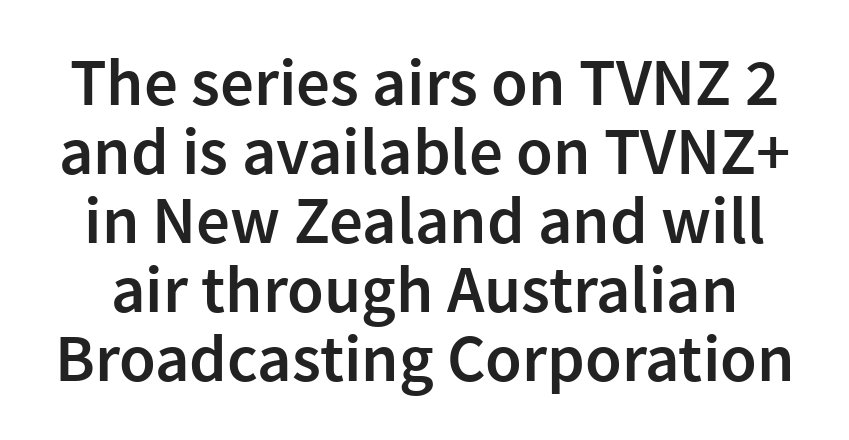
The image shows 67 px semibold sans-serif type, upright; set tight line spacing (1.03x), normal letter spacing, not underlined; a medium x-height.
